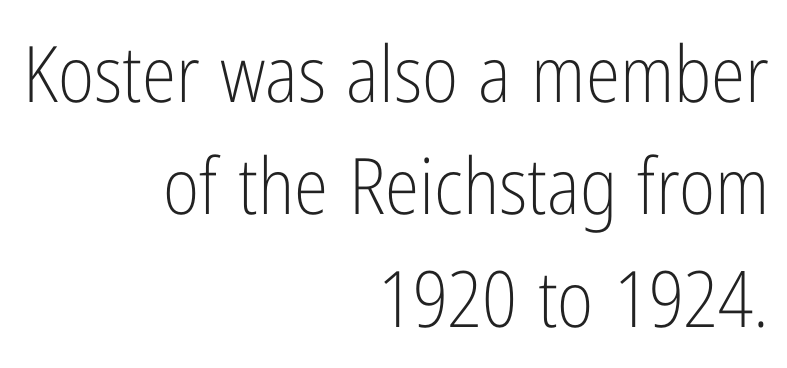
Varying glyph widths throughout — classic text-font behaviour. Does the lettering tilt? It doesn't — this is upright. The font family rendered here belongs to the sans-serif group. Nobody drew a line under any word here.
